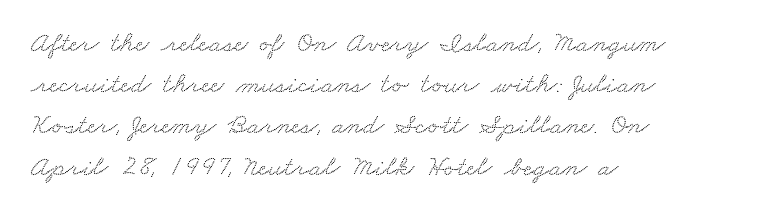
The image shows 29 px wide serif type; set left-aligned, normal line spacing (1.42x), normal letter spacing, not underlined; low stroke contrast and a small x-height.
